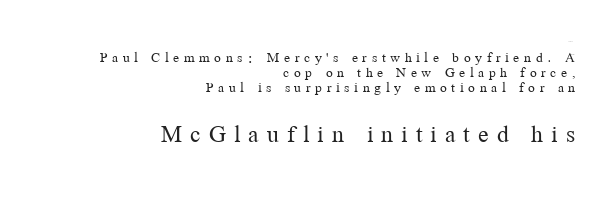
{"italic": "no", "bold": "no", "underline": "no", "align": "right", "line_spacing": "tight", "line_spacing_ratio": 1.01, "letter_spacing": "wide", "letter_spacing_em": 0.31, "larger_block": "second", "size_ratio": 1.73, "glyph_px": 26}
